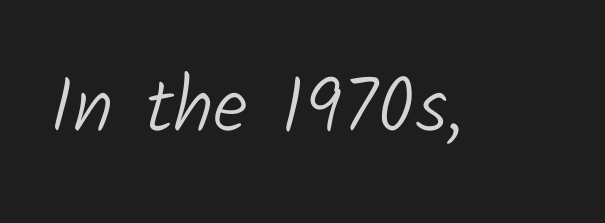
Compared with a typical body face, this is equally light or lighter still. The glyphs are unaccompanied by any horizontal stroke below them. The letters advance in unequal steps, a hallmark of proportional type. I'd call this a sans setting — the letters go barefoot. Does extra space separate the letters? No, they use regular spacing.
